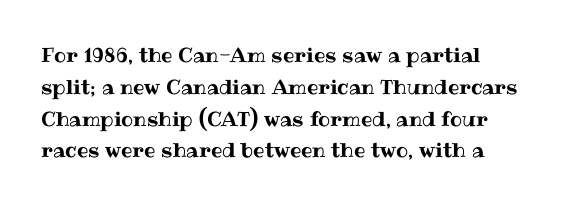
The letterforms sit shoulder to shoulder at normal distance. Ordinary non-slanted type is in use. All the whitespace from short lines collects on the right. The space between consecutive lines is moderate. The area under the type is left untouched.
